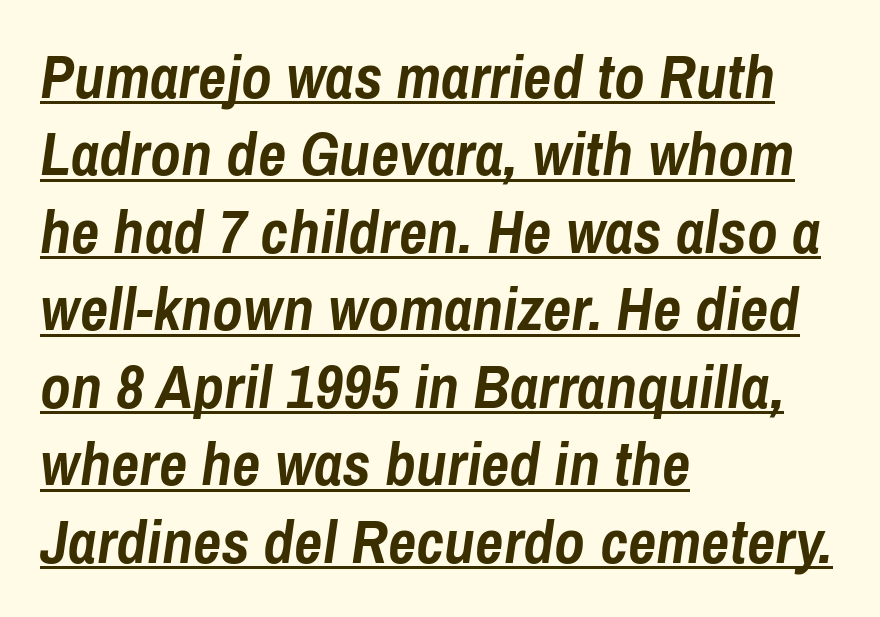
{"italic": "yes", "lean": "right", "slant_degrees": 8, "bold": "yes", "weight": "semibold", "width": "condensed", "stroke_contrast": "low", "x_height": "medium", "monospaced": "no", "underline": "yes", "align": "left", "line_spacing": "normal", "line_spacing_ratio": 1.25, "letter_spacing": "normal", "letter_spacing_em": 0.0, "glyph_px": 62}
